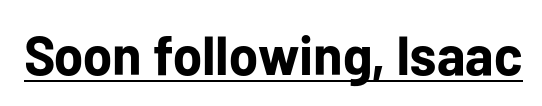
The image shows 55 px bold sans-serif type, upright; set normal letter spacing, underlined; low stroke contrast and a medium x-height.
